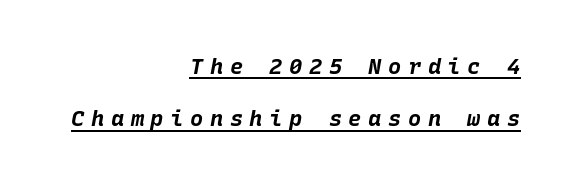
The image shows 22 px bold type, italic (leaning right); set right-aligned, loose line spacing (2.37x), unusually wide letter spacing (+0.3 em), underlined.
